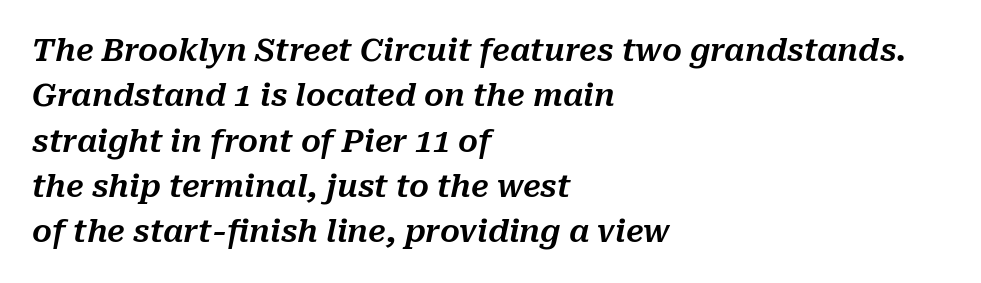
{"italic": "yes", "lean": "right", "slant_degrees": 10, "width": "normal", "stroke_contrast": "medium", "x_height": "medium", "monospaced": "no", "underline": "no", "align": "left", "line_spacing": "normal", "line_spacing_ratio": 1.46, "letter_spacing": "normal", "letter_spacing_em": 0.0, "glyph_px": 31}
